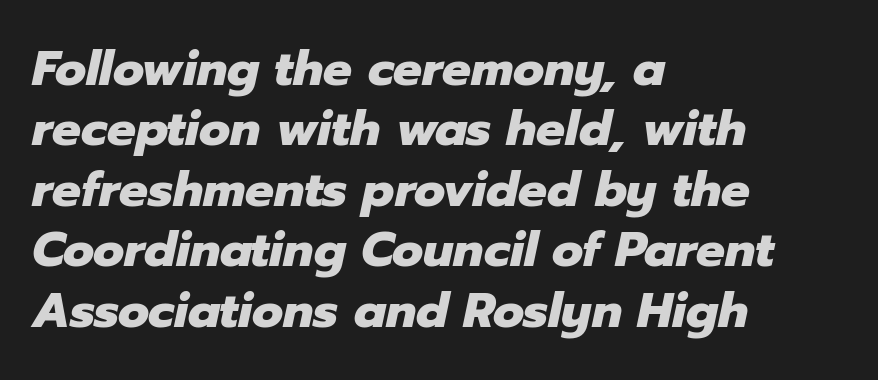
Glyph-to-glyph distance matches everyday printed text. Set as a true bold cut, around the 700 mark. Spacing verdict: proportional, widths tailored to each character. Whoever set this chose a conventional vertical rhythm.
